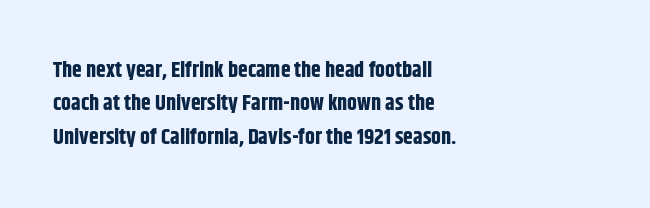
The image shows 22 px bold type, upright; set left-aligned, normal line spacing (1.52x), normal letter spacing, not underlined.
